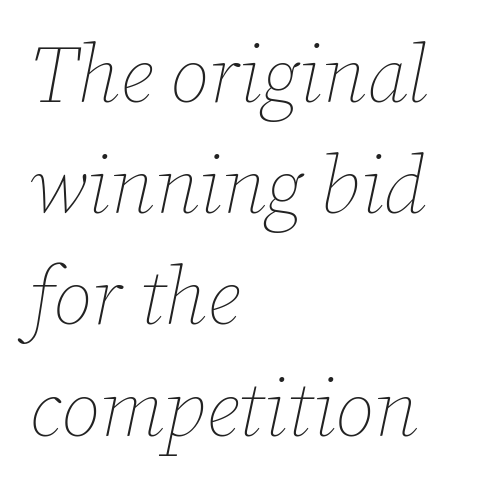
The image shows 80 px thin type, italic (leaning right); set left-aligned, normal line spacing (1.39x), normal letter spacing, not underlined; low stroke contrast and a medium x-height.
